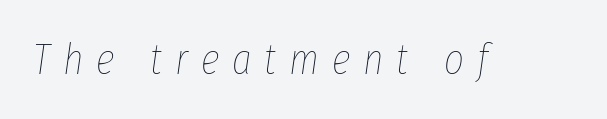
It's the slanting kind of type. Character widths vary here, with narrow letters taking less room than wide ones. The strokes are not fattened; the text isn't bold. The type is letterspaced generously, with wide tracking.
